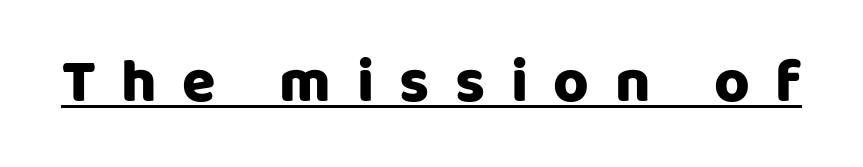
Q: Is the text italic (slanted)? A: No, it is upright.
Q: Is the typeface a serif or a sans-serif typeface? A: Sans-serif.
Q: Is the text underlined? A: Yes.
Q: Is the spacing between letters normal or unusually wide? A: Unusually wide.
Q: Width (condensed, normal, or wide)? A: Normal.
Q: Stroke contrast? A: Low.
Q: x-height? A: Large.
Q: Monospaced? A: No.
